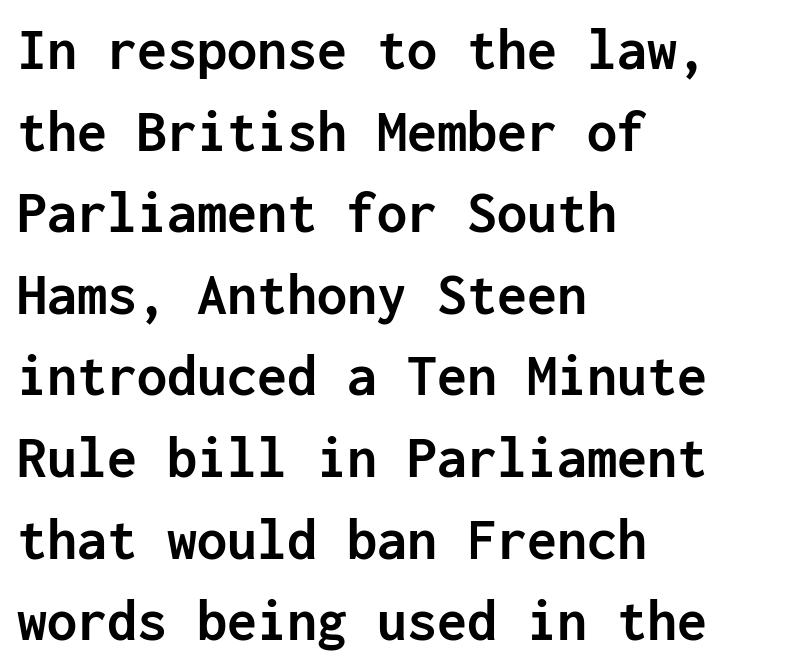
Q: Is the text bold? A: Yes.
Q: Is the text italic (slanted)? A: No, it is upright.
Q: Is the typeface a serif or a sans-serif typeface? A: Sans-serif.
Q: Is the text underlined? A: No.
Q: How is the paragraph aligned? A: Left-aligned.
Q: Is the spacing between letters normal or unusually wide? A: Normal.
Q: Is the spacing between lines tight, normal or loose? A: Normal.
Q: Width (condensed, normal, or wide)? A: Normal.
Q: Stroke contrast? A: Low.
Q: x-height? A: Medium.
Q: Monospaced? A: Yes.
